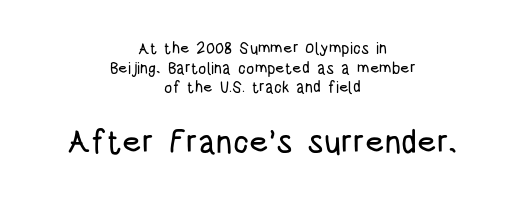
{"serif": "no", "italic": "no", "width": "condensed", "stroke_contrast": "low", "x_height": "large", "monospaced": "no", "underline": "no", "align": "center", "line_spacing_ratio": 1.23, "letter_spacing": "normal", "letter_spacing_em": 0.0, "larger_block": "second", "size_ratio": 2.06, "glyph_px": 33}
